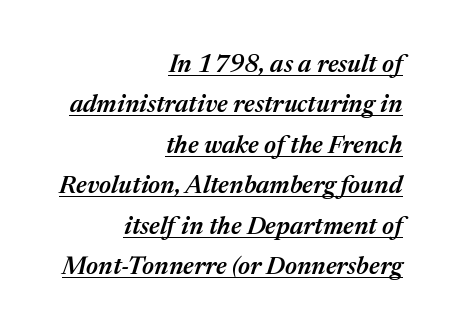
{"italic": "yes", "lean": "right", "slant_degrees": 17, "bold": "semi", "underline": "yes", "align": "right", "line_spacing": "normal", "line_spacing_ratio": 1.62, "letter_spacing": "normal", "letter_spacing_em": 0.0, "glyph_px": 25}
